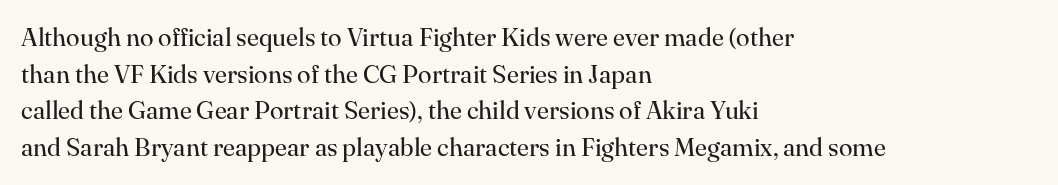
Weight: in the light-to-regular range. In CSS terms this would be text-align: left. The letters stand straight up with perfectly vertical stems. Each new line begins a customary step beneath the previous one. Characters follow at the spacing the type designer built in.
